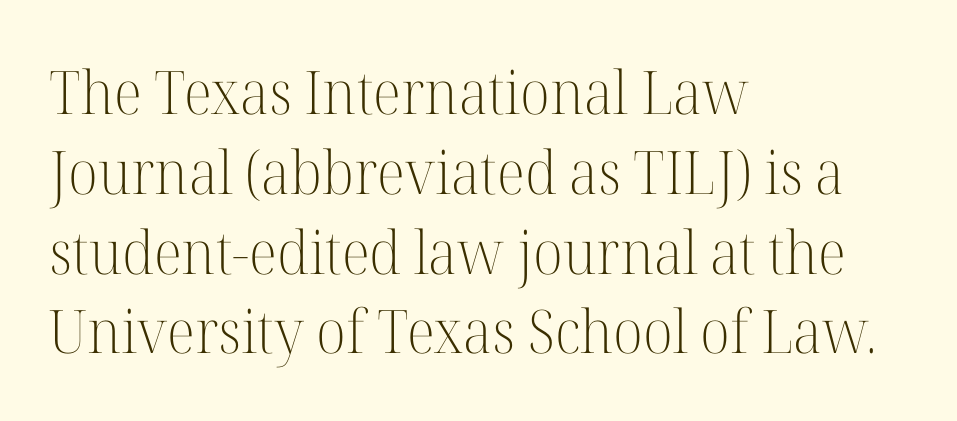
Q: Is the text bold? A: No.
Q: Is the text italic (slanted)? A: No, it is upright.
Q: Is the typeface a serif or a sans-serif typeface? A: Serif.
Q: Is the text underlined? A: No.
Q: How is the paragraph aligned? A: Left-aligned.
Q: Is the spacing between letters normal or unusually wide? A: Normal.
Q: Is the spacing between lines tight, normal or loose? A: Normal.
Q: Width (condensed, normal, or wide)? A: Normal.
Q: Stroke contrast? A: High.
Q: x-height? A: Medium.
Q: Monospaced? A: No.
